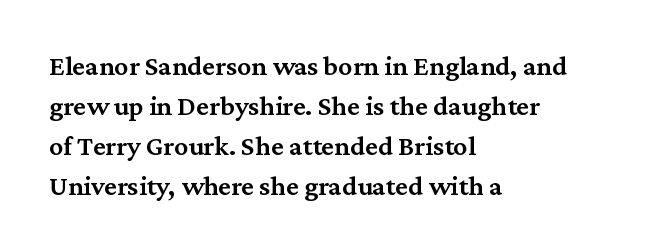
Unlike italic type, these characters show no tilt at all. Reading down the block, your eye returns to a fixed left position each line. Reading down the column, the eye jumps a familiar distance to each next line. What stands out about the letter spacing? Nothing — it is the standard amount.
